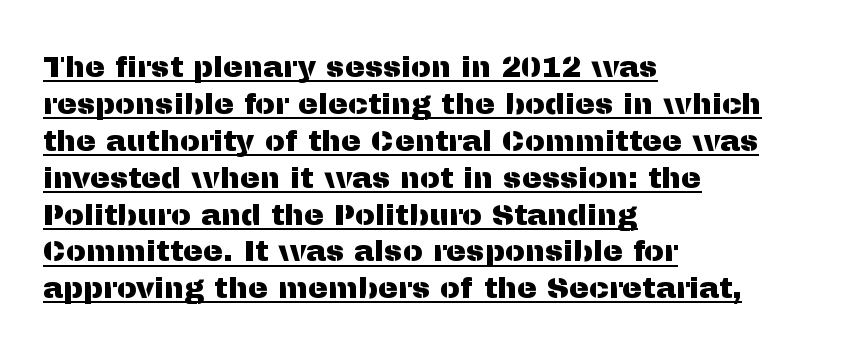
Stroke terminals: plain, sans-serif. Letter spacing: default. One-word summary of the alignment: left. Ascenders rise straight up at ninety degrees. Quick note: underline on.
